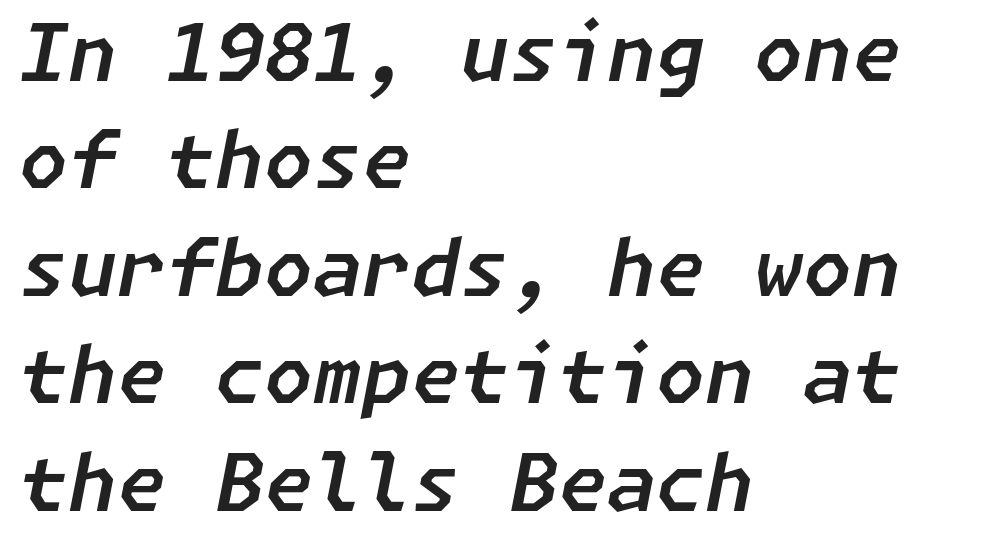
Only glyphs here, with clear space below each row. Typeset ragged right — the left edge is the straight one. When letters slant like this, we call the style italic. Characters follow at the spacing the type designer built in. If you measured baseline to baseline, you'd find a middling distance.
